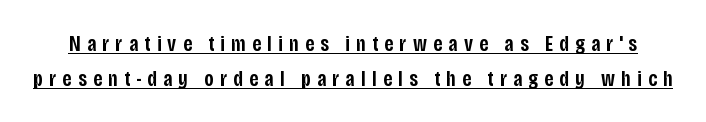
Q: Is the text bold? A: Semi-bold.
Q: Is the text italic (slanted)? A: No, it is upright.
Q: Is the text underlined? A: Yes.
Q: Is the spacing between letters normal or unusually wide? A: Unusually wide.
Q: Is the spacing between lines tight, normal or loose? A: Normal.
